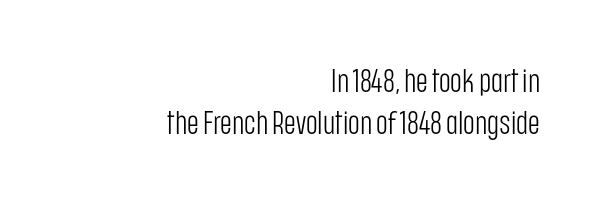
Q: Is the text bold? A: No.
Q: Is the text italic (slanted)? A: No, it is upright.
Q: Is the typeface a serif or a sans-serif typeface? A: Sans-serif.
Q: Is the text underlined? A: No.
Q: How is the paragraph aligned? A: Right-aligned.
Q: Is the spacing between letters normal or unusually wide? A: Normal.
Q: Is the spacing between lines tight, normal or loose? A: Normal.
Q: Width (condensed, normal, or wide)? A: Condensed.
Q: Stroke contrast? A: Low.
Q: x-height? A: Large.
Q: Monospaced? A: No.
